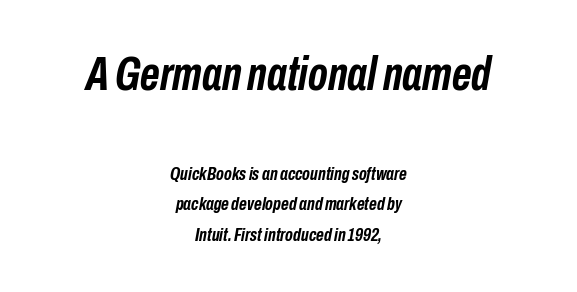
Q: Is the text bold? A: Yes.
Q: Is the text italic (slanted)? A: Yes, it leans right by about 10 degrees.
Q: Is the text underlined? A: No.
Q: How is the paragraph aligned? A: Centered.
Q: Is the spacing between letters normal or unusually wide? A: Normal.
Q: Is the spacing between lines tight, normal or loose? A: Normal.
Q: Which block of text is set in a larger size, the first (top) or the second (bottom)? A: The first (top) one.
Q: Width (condensed, normal, or wide)? A: Condensed.
Q: Stroke contrast? A: Low.
Q: x-height? A: Medium.
Q: Monospaced? A: No.
